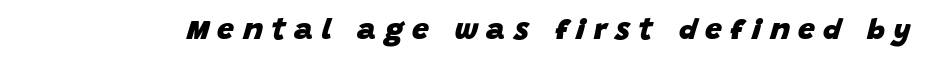
{"italic": "yes", "lean": "right", "slant_degrees": 15, "bold": "yes", "weight": "heavy", "width": "normal", "stroke_contrast": "low", "x_height": "large", "monospaced": "no", "underline": "no", "letter_spacing": "wide", "letter_spacing_em": 0.28, "glyph_px": 30}
